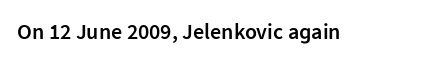
The image shows 22 px text type, upright; set normal letter spacing, not underlined.
